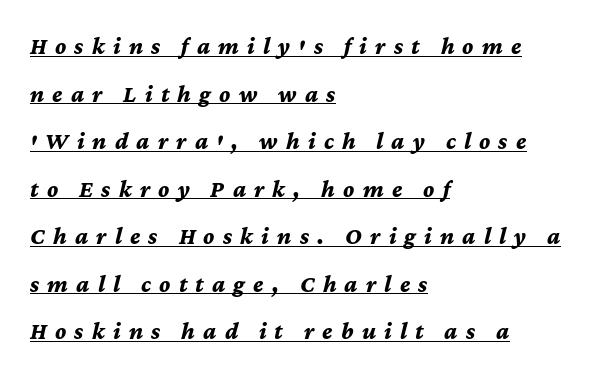
The image shows 24 px bold type, italic (leaning right); set left-aligned, loose line spacing (1.98x), unusually wide letter spacing (+0.34 em), underlined.
